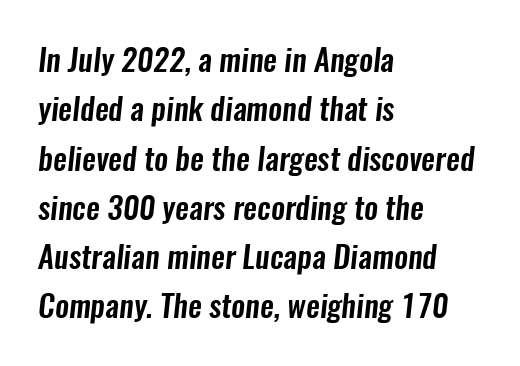
Q: Is the typeface a serif or a sans-serif typeface? A: Sans-serif.
Q: Is the text underlined? A: No.
Q: How is the paragraph aligned? A: Left-aligned.
Q: Is the spacing between letters normal or unusually wide? A: Normal.
Q: Is the spacing between lines tight, normal or loose? A: Normal.
Q: Width (condensed, normal, or wide)? A: Condensed.
Q: Stroke contrast? A: Low.
Q: x-height? A: Medium.
Q: Monospaced? A: No.
